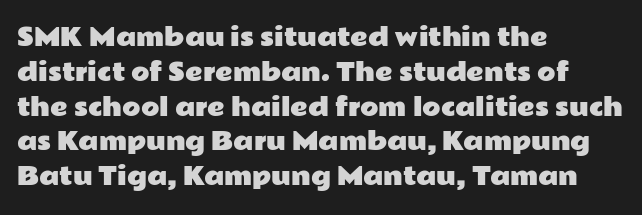
Q: Is the text italic (slanted)? A: No, it is upright.
Q: Is the text underlined? A: No.
Q: How is the paragraph aligned? A: Left-aligned.
Q: Is the spacing between letters normal or unusually wide? A: Normal.
Q: Is the spacing between lines tight, normal or loose? A: Normal.
